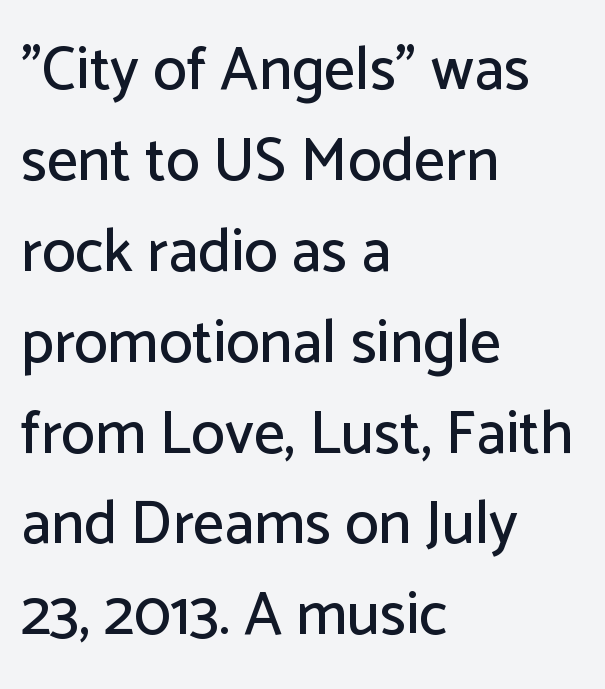
{"serif": "no", "italic": "no", "width": "normal", "stroke_contrast": "low", "x_height": "medium", "monospaced": "no", "underline": "no", "align": "left", "line_spacing": "normal", "line_spacing_ratio": 1.49, "letter_spacing": "normal", "letter_spacing_em": 0.0, "glyph_px": 61}
